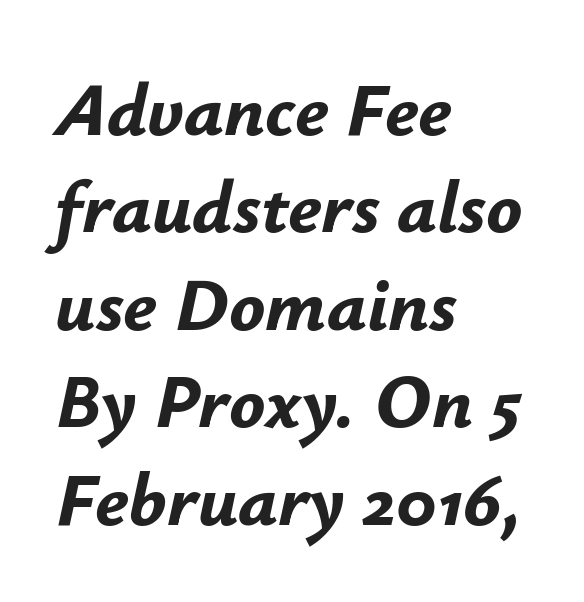
{"italic": "yes", "lean": "right", "slant_degrees": 12, "bold": "yes", "weight": "bold", "width": "normal", "stroke_contrast": "low", "x_height": "small", "monospaced": "no", "underline": "no", "align": "left", "line_spacing": "normal", "line_spacing_ratio": 1.3, "letter_spacing": "normal", "letter_spacing_em": 0.0, "glyph_px": 75}
